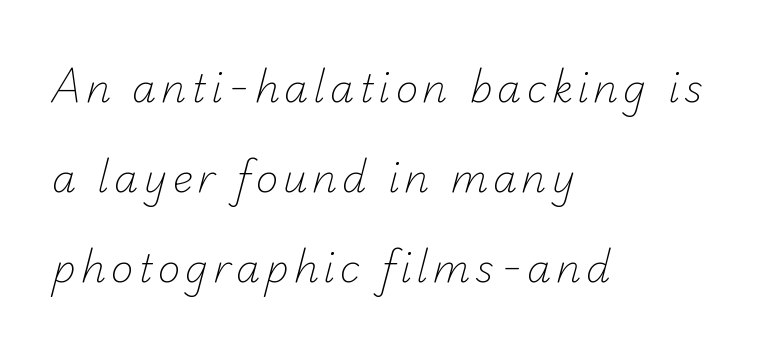
Q: Is the text bold? A: No.
Q: Is the typeface a serif or a sans-serif typeface? A: Sans-serif.
Q: Is the text underlined? A: No.
Q: How is the paragraph aligned? A: Left-aligned.
Q: Is the spacing between lines tight, normal or loose? A: Loose.
Q: Width (condensed, normal, or wide)? A: Normal.
Q: Stroke contrast? A: Low.
Q: x-height? A: Small.
Q: Monospaced? A: No.
